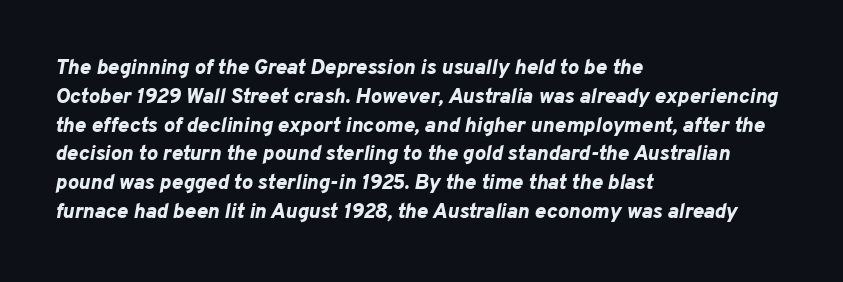
Q: Is the text bold? A: Yes.
Q: Is the text italic (slanted)? A: Yes, it leans right by about 10 degrees.
Q: Is the text underlined? A: No.
Q: How is the paragraph aligned? A: Left-aligned.
Q: Is the spacing between letters normal or unusually wide? A: Normal.
Q: Is the spacing between lines tight, normal or loose? A: Normal.
